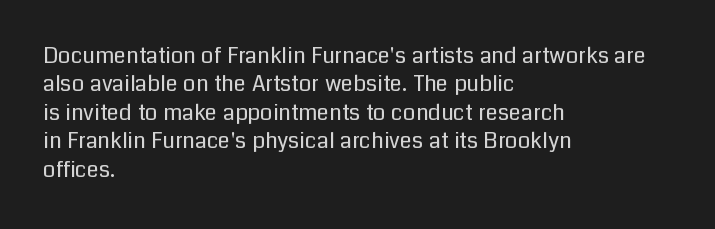
{"italic": "no", "bold": "no", "underline": "no", "align": "left", "line_spacing": "normal", "line_spacing_ratio": 1.29, "letter_spacing": "normal", "letter_spacing_em": 0.0, "glyph_px": 22}
